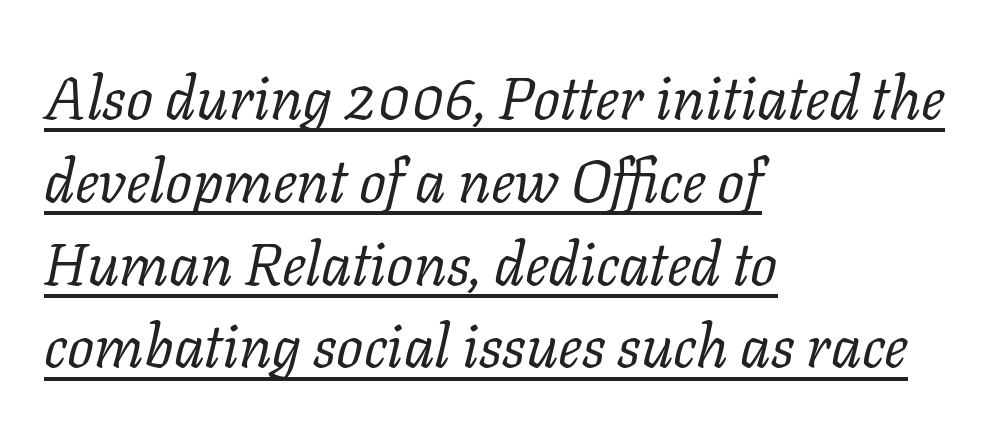
{"serif": "yes", "italic": "yes", "lean": "right", "slant_degrees": 11, "bold": "no", "weight": "regular", "width": "normal", "stroke_contrast": "low", "x_height": "medium", "monospaced": "no", "underline": "yes", "align": "left", "line_spacing": "normal", "line_spacing_ratio": 1.38, "letter_spacing": "normal", "letter_spacing_em": 0.0, "glyph_px": 60}
